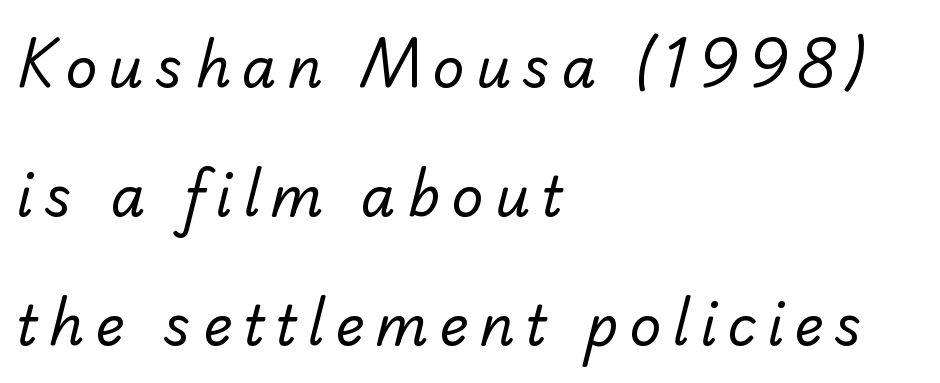
{"serif": "no", "bold": "no", "weight": "regular", "width": "normal", "stroke_contrast": "low", "x_height": "small", "monospaced": "no", "underline": "no", "align": "left", "line_spacing": "loose", "line_spacing_ratio": 2.35, "letter_spacing": "wide", "letter_spacing_em": 0.2, "glyph_px": 55}
